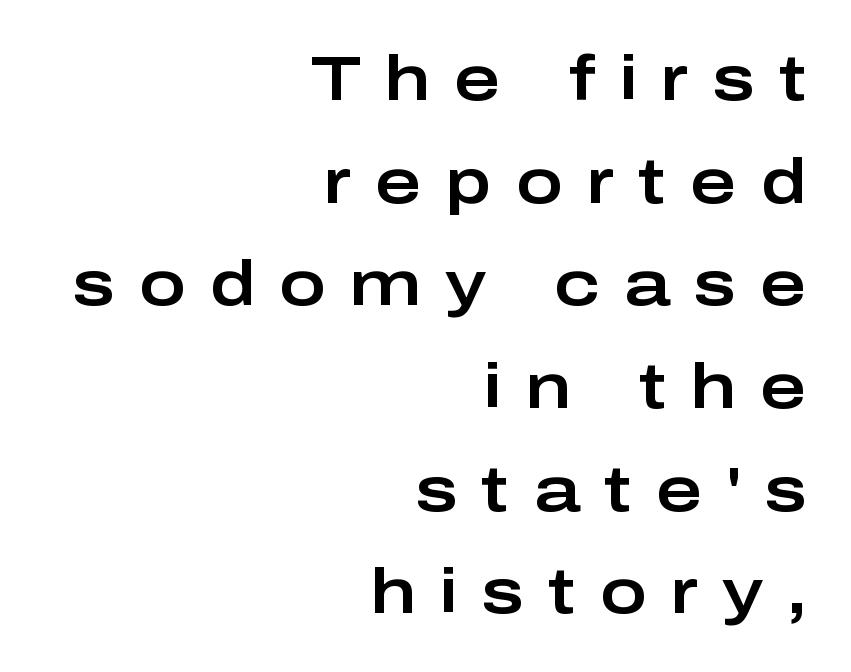
{"serif": "no", "italic": "no", "width": "wide", "stroke_contrast": "low", "x_height": "medium", "monospaced": "no", "underline": "no", "align": "right", "line_spacing": "normal", "line_spacing_ratio": 1.63, "letter_spacing": "wide", "letter_spacing_em": 0.38, "glyph_px": 63}
